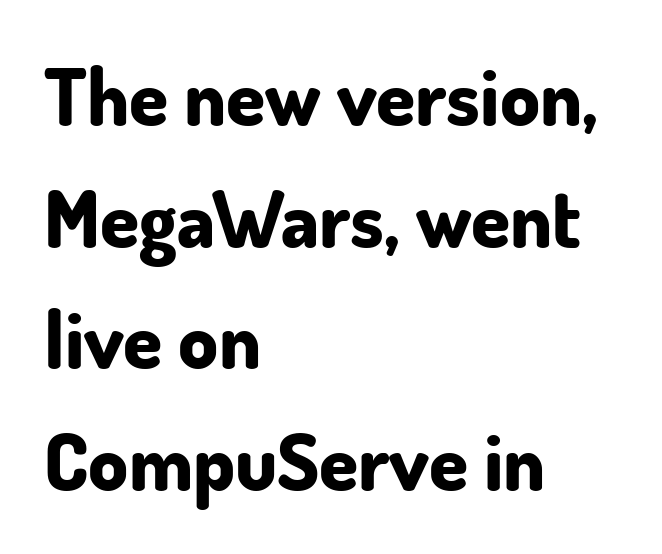
The image shows 79 px bold sans-serif type, upright; set left-aligned, normal line spacing (1.54x), normal letter spacing, not underlined; low stroke contrast and a small x-height.
